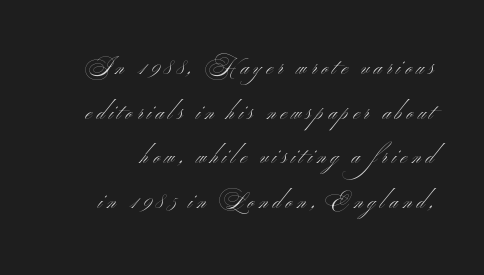
The image shows 21 px text type; set loose line spacing (2.12x), unusually wide letter spacing (+0.23 em), not underlined.
